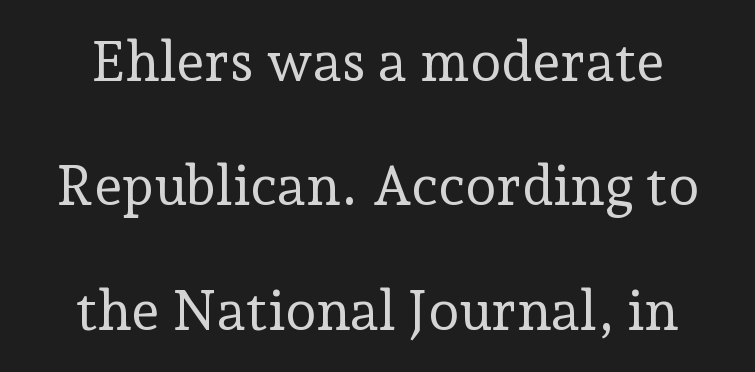
Q: Is the text bold? A: No.
Q: Is the text italic (slanted)? A: No, it is upright.
Q: Is the typeface a serif or a sans-serif typeface? A: Serif.
Q: Is the text underlined? A: No.
Q: Is the spacing between letters normal or unusually wide? A: Normal.
Q: Is the spacing between lines tight, normal or loose? A: Loose.
Q: Width (condensed, normal, or wide)? A: Normal.
Q: Stroke contrast? A: Low.
Q: x-height? A: Medium.
Q: Monospaced? A: No.
